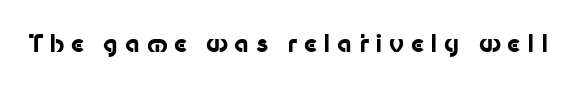
{"italic": "no", "bold": "yes", "underline": "no", "letter_spacing": "wide", "letter_spacing_em": 0.27, "glyph_px": 24}
